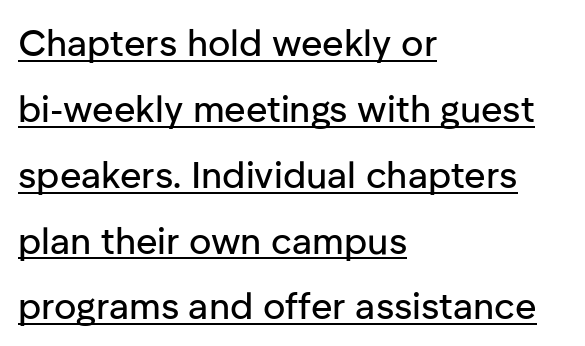
Q: Is the text italic (slanted)? A: No, it is upright.
Q: Is the typeface a serif or a sans-serif typeface? A: Sans-serif.
Q: Is the text underlined? A: Yes.
Q: How is the paragraph aligned? A: Left-aligned.
Q: Is the spacing between letters normal or unusually wide? A: Normal.
Q: Width (condensed, normal, or wide)? A: Normal.
Q: Stroke contrast? A: Low.
Q: x-height? A: Medium.
Q: Monospaced? A: No.
